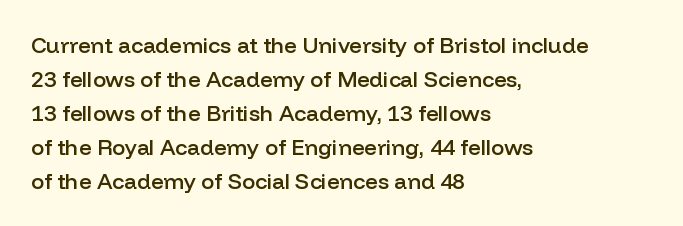
Notice how the stems are strictly vertical — no italics here. The passage shown has conventional tracking throughout. As a designer I'd log this as weight 600, semibold. Line beginnings align vertically; line endings do not.
